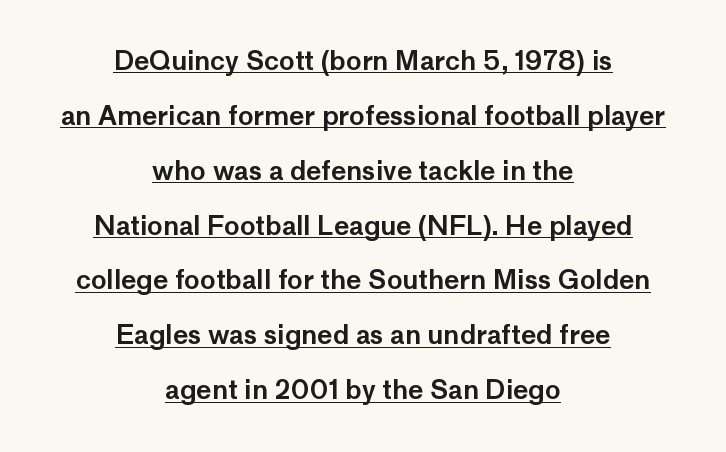
Q: Is the text italic (slanted)? A: No, it is upright.
Q: Is the text underlined? A: Yes.
Q: How is the paragraph aligned? A: Centered.
Q: Is the spacing between letters normal or unusually wide? A: Normal.
Q: Is the spacing between lines tight, normal or loose? A: Loose.
